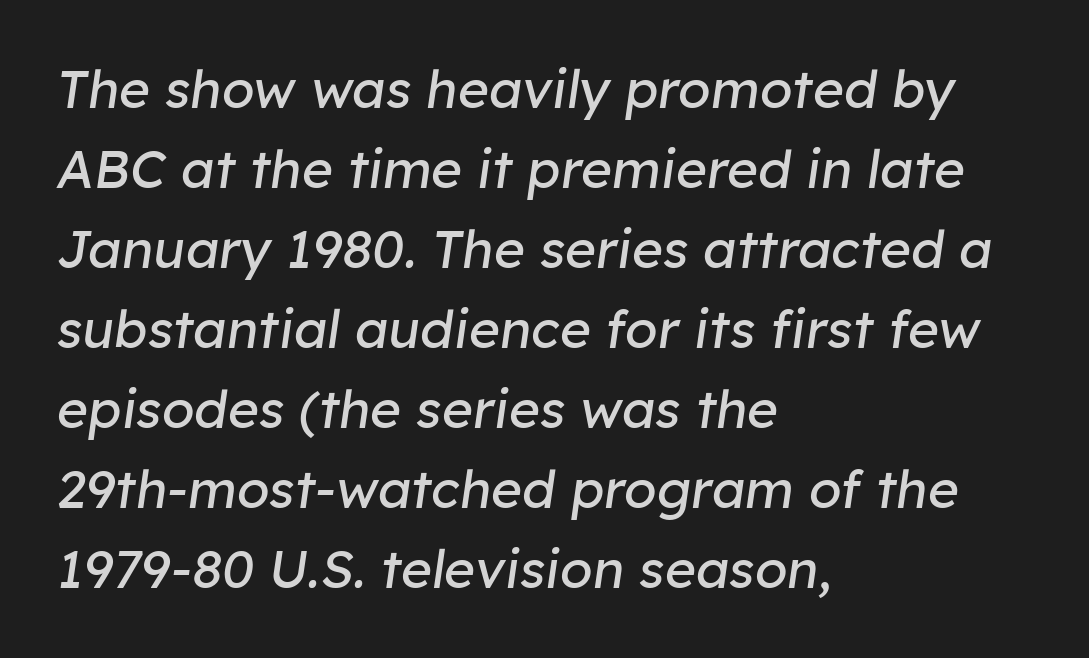
The image shows 53 px regular-weight type, italic (leaning right); set left-aligned, normal line spacing (1.51x), normal letter spacing, not underlined; low stroke contrast and a medium x-height.
